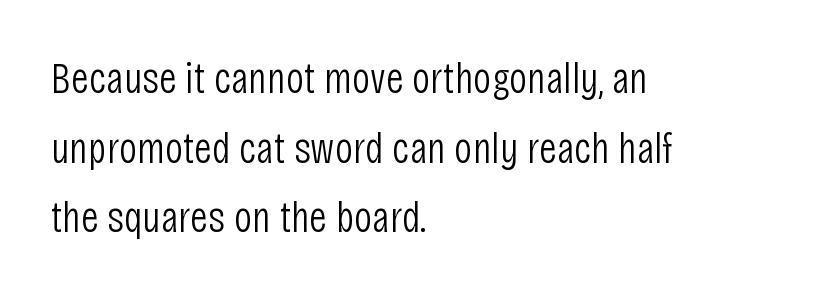
Q: Is the text bold? A: No.
Q: Is the text italic (slanted)? A: No, it is upright.
Q: Is the typeface a serif or a sans-serif typeface? A: Sans-serif.
Q: Is the text underlined? A: No.
Q: How is the paragraph aligned? A: Left-aligned.
Q: Is the spacing between letters normal or unusually wide? A: Normal.
Q: Is the spacing between lines tight, normal or loose? A: Normal.
Q: Width (condensed, normal, or wide)? A: Condensed.
Q: Stroke contrast? A: Low.
Q: x-height? A: Large.
Q: Monospaced? A: No.
